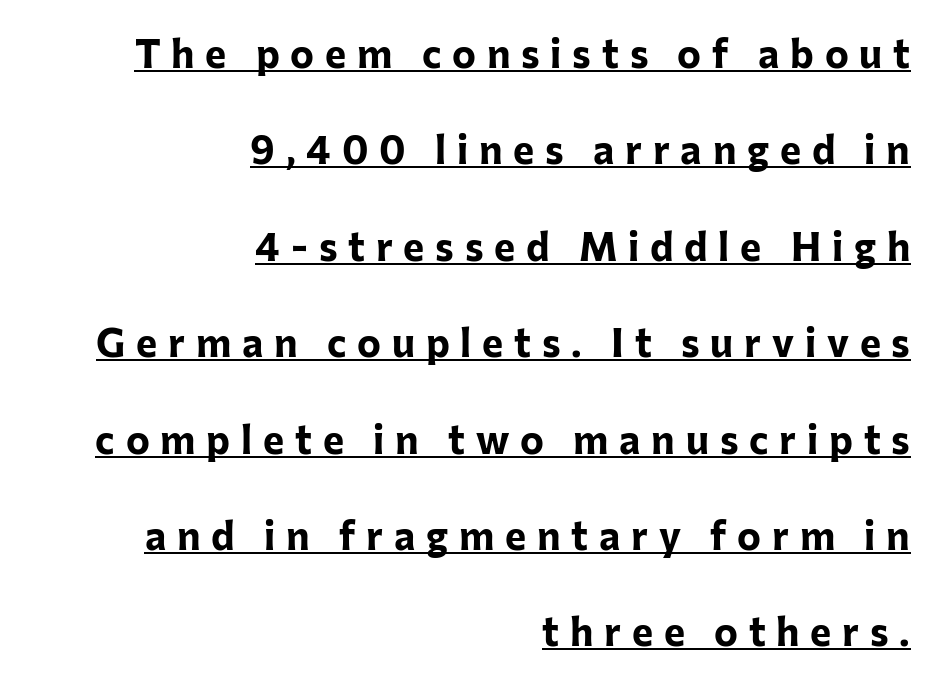
{"serif": "no", "italic": "no", "bold": "yes", "weight": "bold", "width": "normal", "stroke_contrast": "low", "x_height": "medium", "monospaced": "no", "underline": "yes", "align": "right", "line_spacing": "loose", "line_spacing_ratio": 2.41, "letter_spacing": "wide", "letter_spacing_em": 0.27, "glyph_px": 40}
